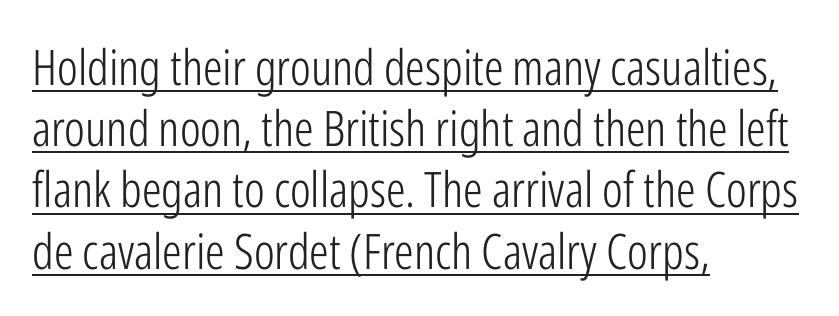
{"serif": "no", "italic": "no", "bold": "no", "weight": "light", "width": "condensed", "stroke_contrast": "low", "x_height": "medium", "monospaced": "no", "underline": "yes", "align": "left", "line_spacing": "normal", "line_spacing_ratio": 1.25, "letter_spacing": "normal", "letter_spacing_em": 0.0, "glyph_px": 49}
